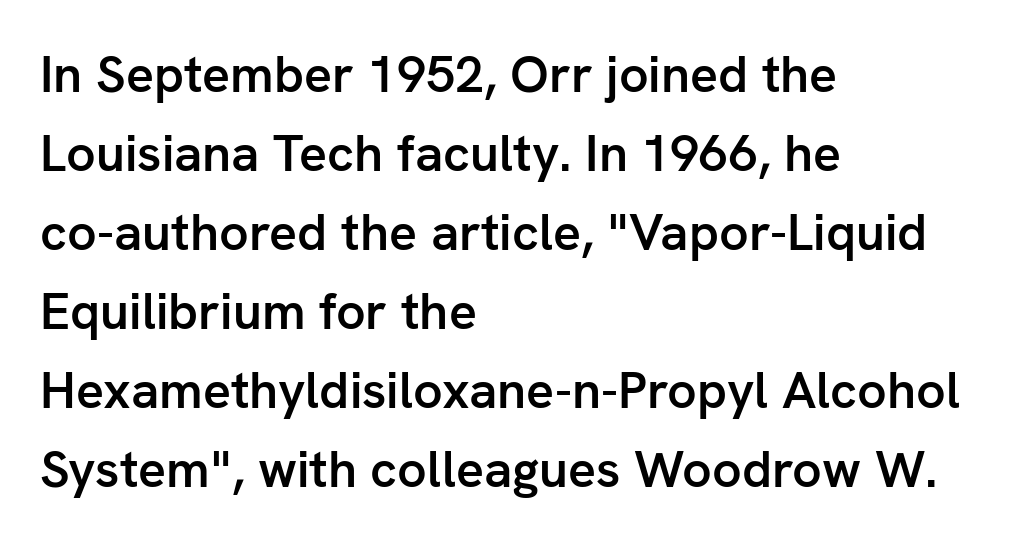
{"serif": "no", "italic": "no", "bold": "semi", "weight": "semibold", "width": "normal", "stroke_contrast": "low", "x_height": "medium", "monospaced": "no", "underline": "no", "align": "left", "line_spacing": "normal", "line_spacing_ratio": 1.52, "letter_spacing": "normal", "letter_spacing_em": 0.0, "glyph_px": 52}
